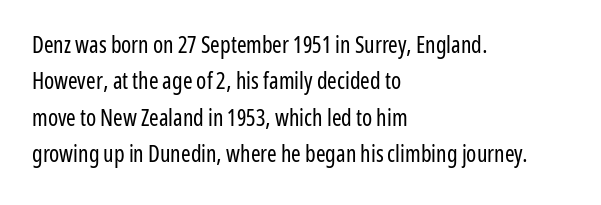
{"italic": "no", "bold": "no", "underline": "no", "align": "left", "line_spacing": "normal", "line_spacing_ratio": 1.58, "letter_spacing": "normal", "letter_spacing_em": 0.0, "glyph_px": 23}
